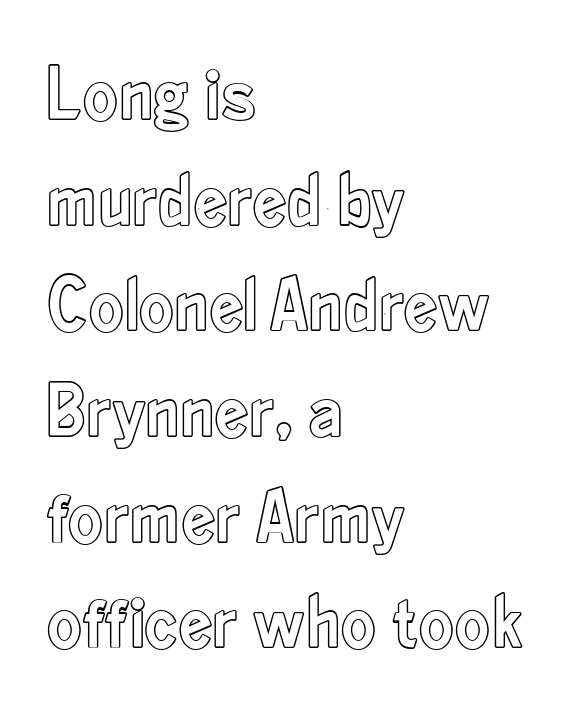
{"italic": "no", "width": "condensed", "x_height": "small", "monospaced": "no", "underline": "no", "align": "left", "line_spacing": "normal", "line_spacing_ratio": 1.39, "letter_spacing": "normal", "letter_spacing_em": 0.0, "glyph_px": 76}
